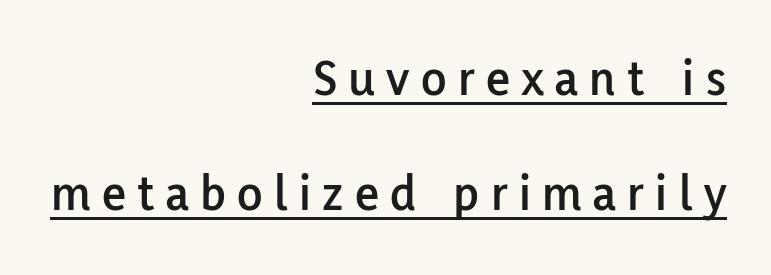
Short and long lines alike share a common ending point at right. Notice how the stems are strictly vertical — no italics here. A typesetter would label this face a sans. Character widths vary here, with narrow letters taking less room than wide ones. Loosely led — the rows are spread out.
